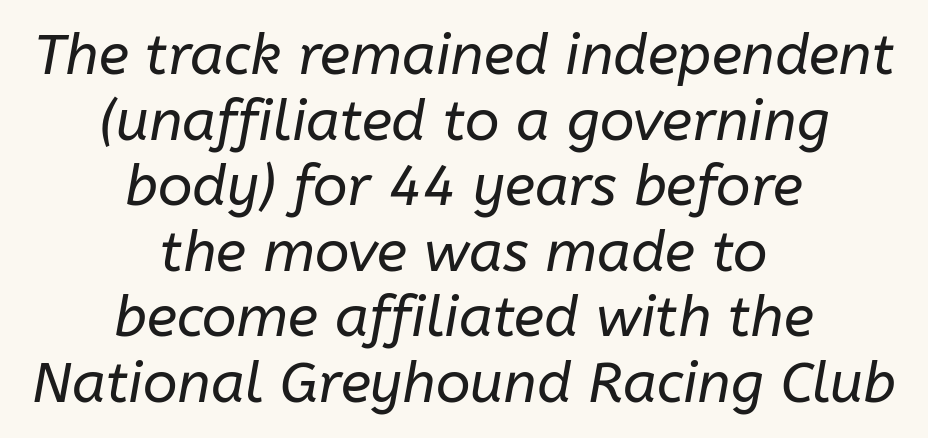
The image shows 57 px regular-weight type, italic (leaning right); set centered, tight line spacing (1.15x), normal letter spacing, not underlined; low stroke contrast and a medium x-height.
